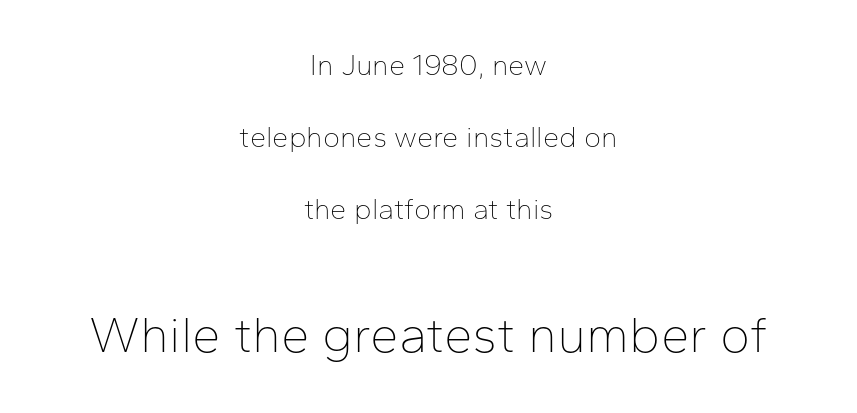
The rendering keeps characters at their native spacing. No heavy texture on the line: the type isn't bold. Both edges are ragged and mirror each other, which tells us the setting is centered. Note: no serifs on the glyphs.
